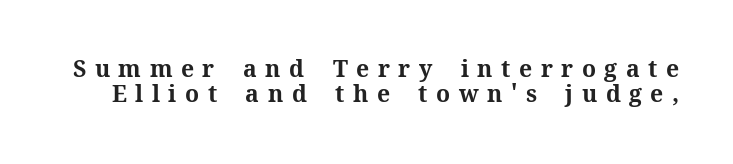
{"italic": "no", "bold": "yes", "underline": "no", "line_spacing": "tight", "line_spacing_ratio": 1.07, "letter_spacing": "wide", "letter_spacing_em": 0.37, "glyph_px": 23}
